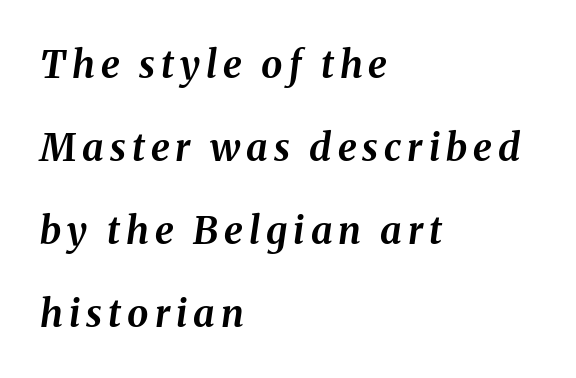
Q: Is the text bold? A: Yes.
Q: Is the text italic (slanted)? A: Yes, it leans right by about 8 degrees.
Q: Is the text underlined? A: No.
Q: How is the paragraph aligned? A: Left-aligned.
Q: Is the spacing between lines tight, normal or loose? A: Loose.
Q: Width (condensed, normal, or wide)? A: Normal.
Q: Stroke contrast? A: Medium.
Q: x-height? A: Medium.
Q: Monospaced? A: No.
